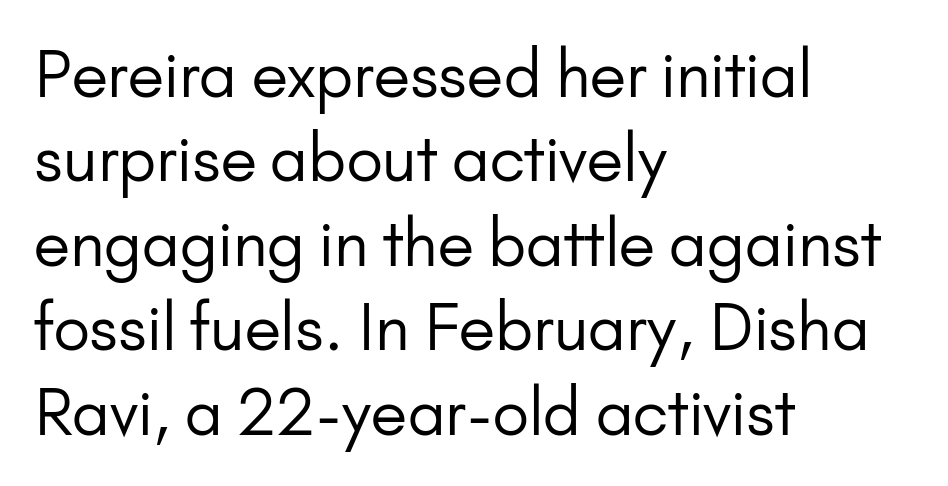
Q: Is the text bold? A: No.
Q: Is the text italic (slanted)? A: No, it is upright.
Q: Is the typeface a serif or a sans-serif typeface? A: Sans-serif.
Q: Is the text underlined? A: No.
Q: How is the paragraph aligned? A: Left-aligned.
Q: Is the spacing between letters normal or unusually wide? A: Normal.
Q: Is the spacing between lines tight, normal or loose? A: Normal.
Q: Width (condensed, normal, or wide)? A: Normal.
Q: Stroke contrast? A: Low.
Q: x-height? A: Small.
Q: Monospaced? A: No.
